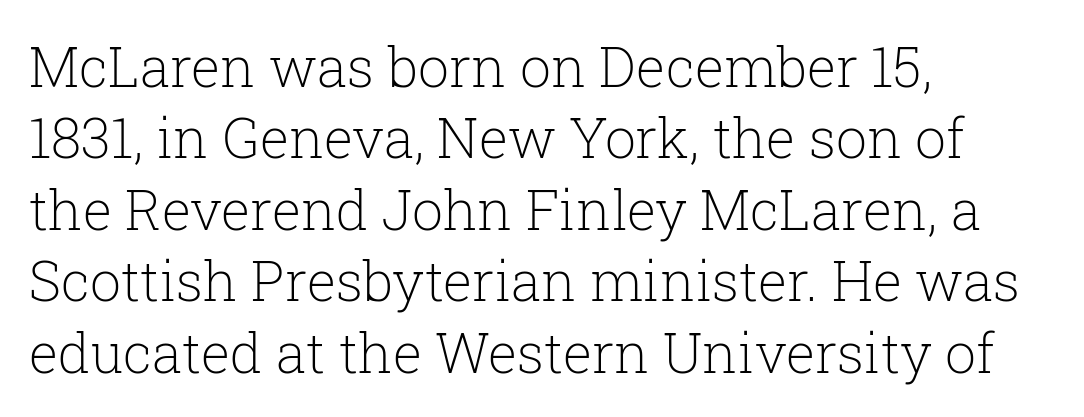
The image shows 55 px light serif type, upright; set left-aligned, normal line spacing (1.3x), normal letter spacing, not underlined; low stroke contrast and a medium x-height.
